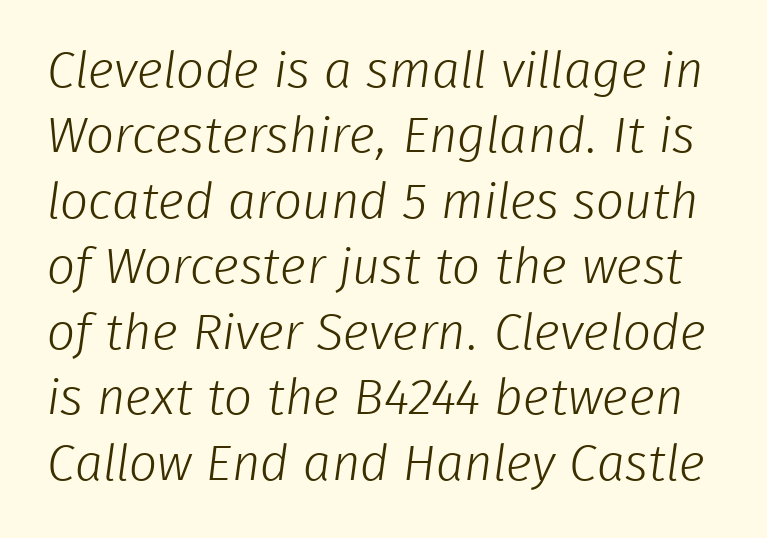
Q: Is the text bold? A: No.
Q: Is the typeface a serif or a sans-serif typeface? A: Sans-serif.
Q: Is the text underlined? A: No.
Q: Is the spacing between letters normal or unusually wide? A: Normal.
Q: Is the spacing between lines tight, normal or loose? A: Normal.
Q: Width (condensed, normal, or wide)? A: Normal.
Q: Stroke contrast? A: Low.
Q: x-height? A: Medium.
Q: Monospaced? A: No.
